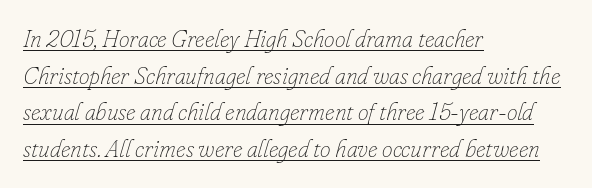
The image shows 24 px text type, italic (leaning right); set left-aligned, normal line spacing (1.53x), normal letter spacing, underlined.
